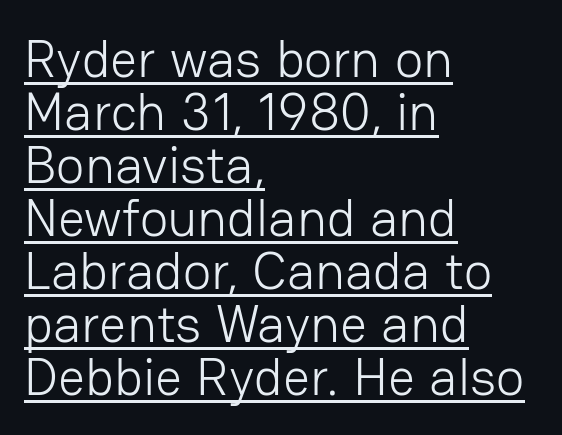
The passage is arranged the way most books set body copy — flush left. The strokes carry an ordinary text weight at most. Is this a fixed-width face? No — the glyphs have proportional, varying widths. Serif or sans? Sans — the stroke terminals are bare. This sample trades vertical openness for compactness between lines.
